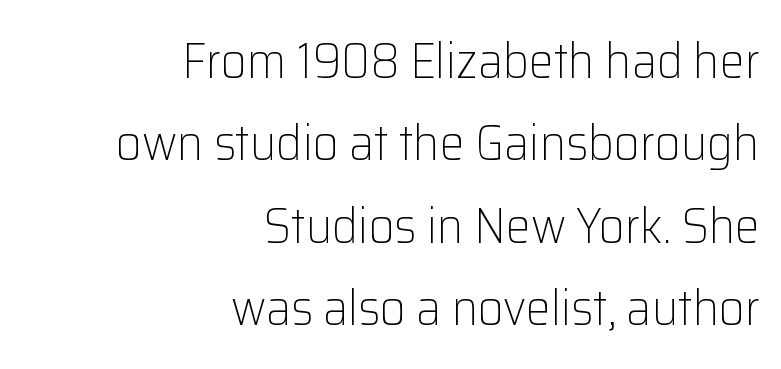
{"serif": "no", "italic": "no", "bold": "no", "weight": "light", "width": "normal", "stroke_contrast": "low", "x_height": "medium", "monospaced": "no", "underline": "no", "align": "right", "line_spacing": "normal", "line_spacing_ratio": 1.65, "letter_spacing": "normal", "letter_spacing_em": 0.0, "glyph_px": 50}
